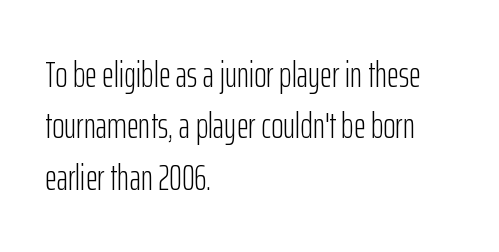
This is roman type, the default non-slanted kind. The gap between lines stays unmarked. The line texture is even and compact thanks to regular tracking. Vertically, the passage feels balanced, rows spaced as you'd expect. The rendering uses natural spacing where letterforms have individual widths.
